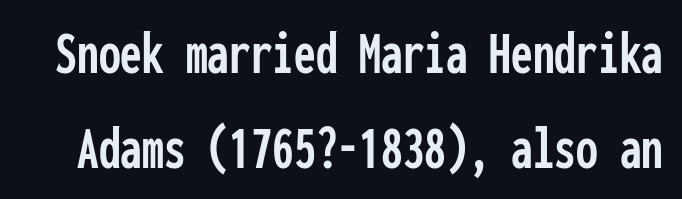
{"serif": "no", "italic": "no", "width": "condensed", "stroke_contrast": "low", "x_height": "medium", "monospaced": "yes", "underline": "no", "line_spacing": "normal", "line_spacing_ratio": 1.53, "letter_spacing": "normal", "letter_spacing_em": 0.0, "glyph_px": 62}
